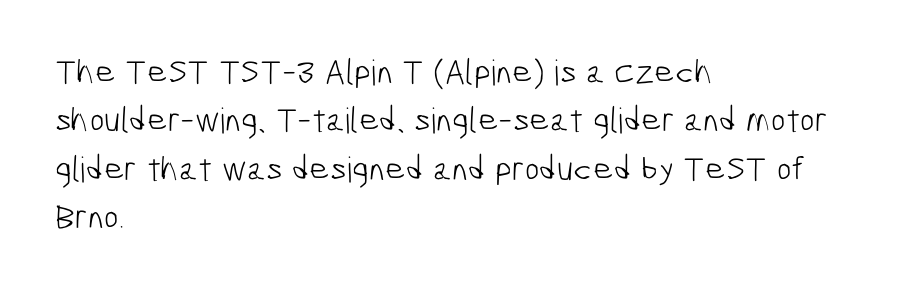
Q: Is the text bold? A: No.
Q: Is the typeface a serif or a sans-serif typeface? A: Sans-serif.
Q: Is the text underlined? A: No.
Q: How is the paragraph aligned? A: Left-aligned.
Q: Is the spacing between letters normal or unusually wide? A: Normal.
Q: Is the spacing between lines tight, normal or loose? A: Normal.
Q: Width (condensed, normal, or wide)? A: Condensed.
Q: Stroke contrast? A: Low.
Q: x-height? A: Medium.
Q: Monospaced? A: No.
